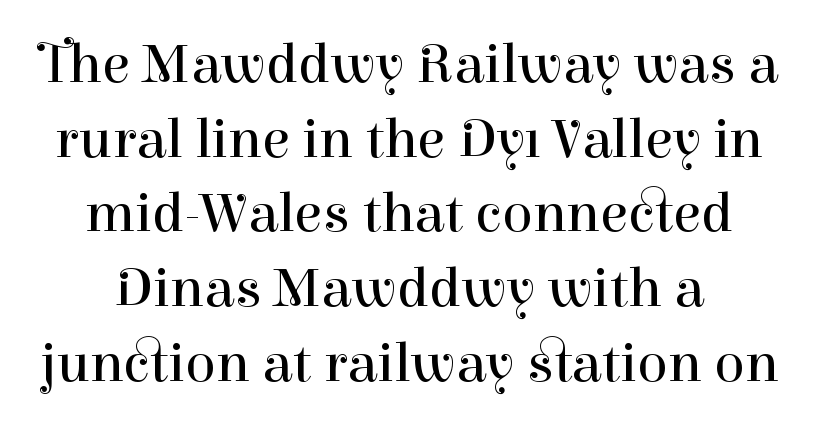
Rows of type keep a routine distance in the vertical direction. Italic? Not at all — the glyphs are vertical. Heft: none added — not bold. Type without underlining. This sample has the flowing, uneven cadence of proportional lettering. This is serif lettering, the kind often seen in printed books.
